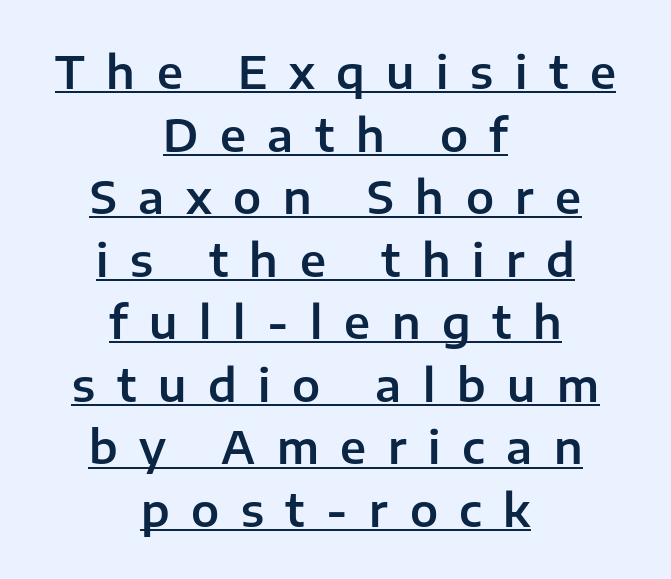
{"serif": "no", "italic": "no", "width": "normal", "stroke_contrast": "low", "x_height": "medium", "monospaced": "no", "underline": "yes", "align": "center", "line_spacing": "normal", "line_spacing_ratio": 1.39, "letter_spacing": "wide", "letter_spacing_em": 0.48, "glyph_px": 45}
